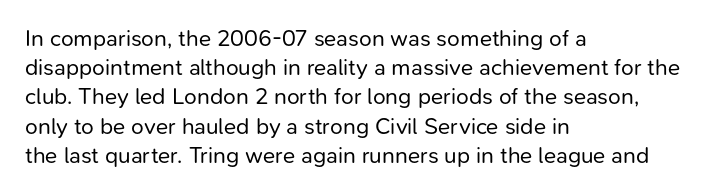
Nothing unusual about the tracking: characters are spaced as the font intends. Caption: multi-line text, flush left, ragged right. How would I describe the line gaps? Plain and ordinary. Unbolded letterforms with no extra heft.
